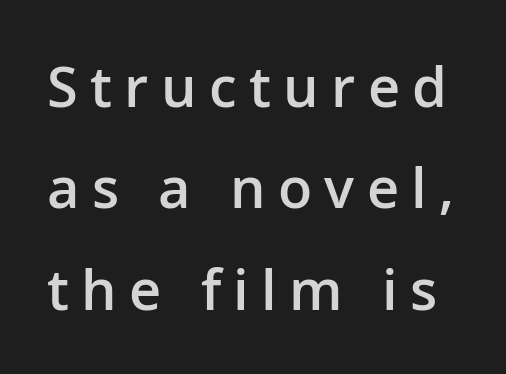
Q: Is the text bold? A: Semi-bold.
Q: Is the text italic (slanted)? A: No, it is upright.
Q: Is the typeface a serif or a sans-serif typeface? A: Sans-serif.
Q: Is the text underlined? A: No.
Q: Is the spacing between letters normal or unusually wide? A: Unusually wide.
Q: Width (condensed, normal, or wide)? A: Normal.
Q: Stroke contrast? A: Low.
Q: x-height? A: Medium.
Q: Monospaced? A: No.
